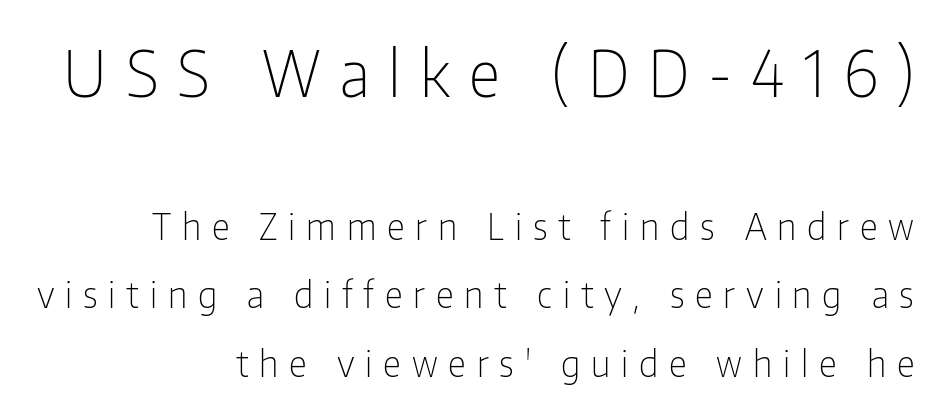
{"serif": "no", "italic": "no", "bold": "no", "weight": "light", "width": "condensed", "stroke_contrast": "low", "x_height": "medium", "monospaced": "no", "underline": "no", "align": "right", "line_spacing": "loose", "line_spacing_ratio": 1.9, "letter_spacing": "wide", "letter_spacing_em": 0.3, "larger_block": "first", "size_ratio": 1.75, "glyph_px": 63}
